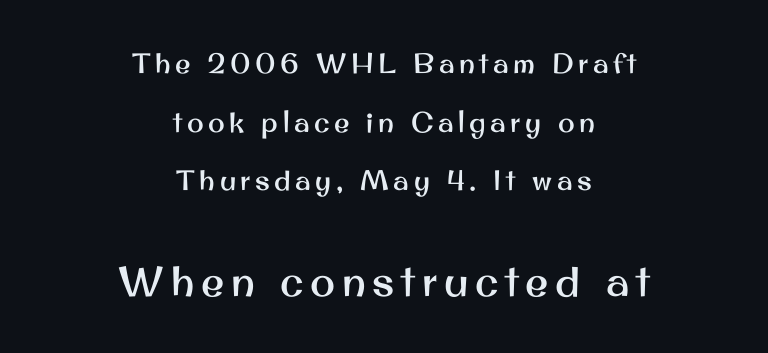
Q: Is the text italic (slanted)? A: No, it is upright.
Q: Is the typeface a serif or a sans-serif typeface? A: Sans-serif.
Q: Is the text underlined? A: No.
Q: How is the paragraph aligned? A: Centered.
Q: Is the spacing between lines tight, normal or loose? A: Loose.
Q: Which block of text is set in a larger size, the first (top) or the second (bottom)? A: The second (bottom) one.
Q: Width (condensed, normal, or wide)? A: Normal.
Q: Stroke contrast? A: Medium.
Q: x-height? A: Small.
Q: Monospaced? A: No.
